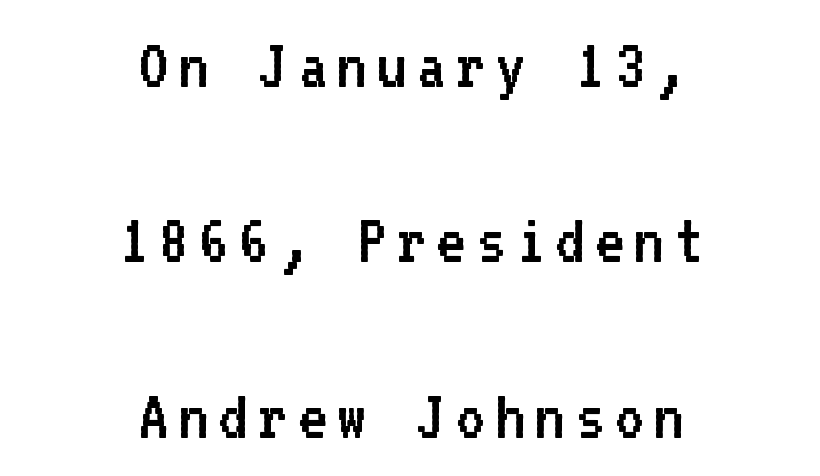
Every character here occupies the same horizontal width, giving the sample a typewriter-like rhythm. The font family rendered here belongs to the sans-serif group. The strokes are not fattened; the text isn't bold. One glance says open: line gaps are wider than usual.
